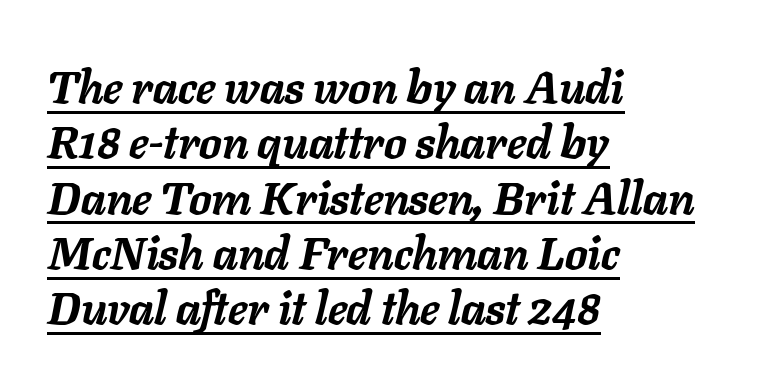
{"italic": "yes", "lean": "right", "slant_degrees": 11, "bold": "yes", "weight": "semibold", "width": "normal", "stroke_contrast": "low", "x_height": "medium", "monospaced": "no", "underline": "yes", "align": "left", "line_spacing_ratio": 1.23, "letter_spacing": "normal", "letter_spacing_em": 0.0, "glyph_px": 45}
